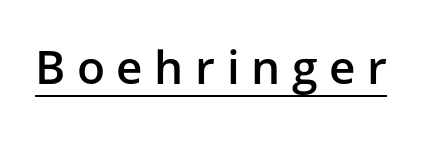
The image shows 46 px semibold sans-serif type, upright; set unusually wide letter spacing (+0.25 em), underlined; low stroke contrast and a medium x-height.
